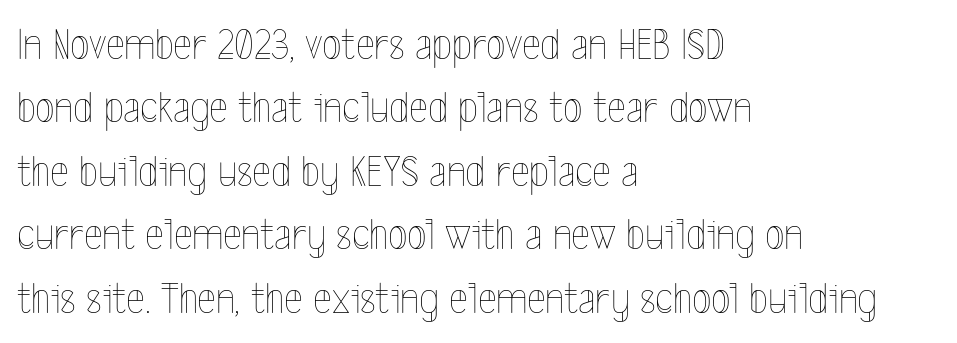
Each stroke keeps to a modest, everyday thickness or less. Italic: no, the glyphs are upright roman. Each row of text sits above clean, open space. Students, observe: this is what conventionally led text looks like.
